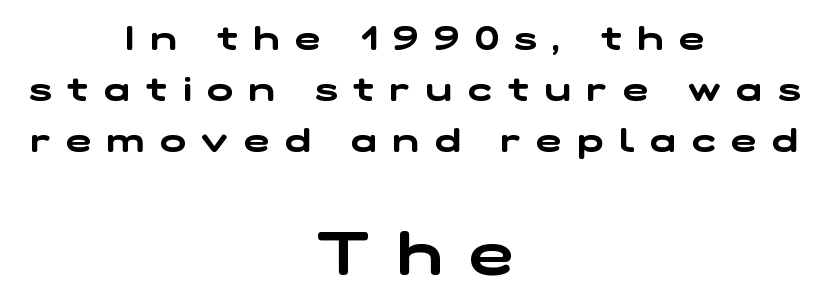
The image shows 59 px wide sans-serif type; set centered, normal line spacing (1.5x), unusually wide letter spacing (+0.47 em), not underlined; the second (bottom) block is 1.74x larger; low stroke contrast and a medium x-height.
